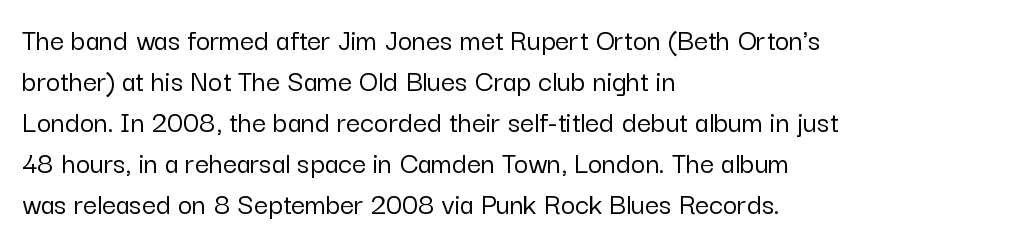
Q: Is the text italic (slanted)? A: No, it is upright.
Q: Is the typeface a serif or a sans-serif typeface? A: Sans-serif.
Q: Is the text underlined? A: No.
Q: How is the paragraph aligned? A: Left-aligned.
Q: Is the spacing between letters normal or unusually wide? A: Normal.
Q: Is the spacing between lines tight, normal or loose? A: Normal.
Q: Width (condensed, normal, or wide)? A: Normal.
Q: Stroke contrast? A: Low.
Q: x-height? A: Medium.
Q: Monospaced? A: No.
